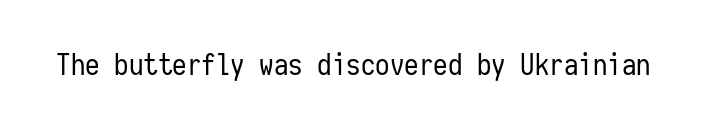
Q: Is the text bold? A: No.
Q: Is the text italic (slanted)? A: No, it is upright.
Q: Is the typeface a serif or a sans-serif typeface? A: Sans-serif.
Q: Is the text underlined? A: No.
Q: Is the spacing between letters normal or unusually wide? A: Normal.
Q: Width (condensed, normal, or wide)? A: Condensed.
Q: Stroke contrast? A: Low.
Q: x-height? A: Medium.
Q: Monospaced? A: Yes.
